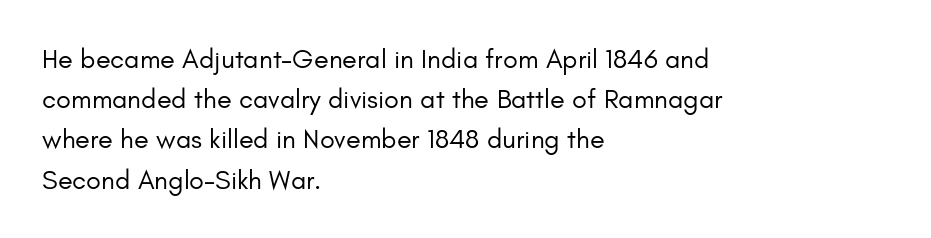
The image shows 27 px text type, upright; set left-aligned, normal line spacing (1.49x), normal letter spacing, not underlined.
